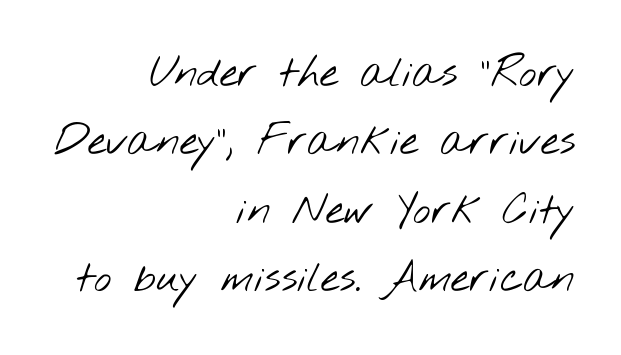
The image shows 42 px light, wide sans-serif type; set right-aligned, normal line spacing (1.63x), normal letter spacing, not underlined; low stroke contrast and a small x-height.
